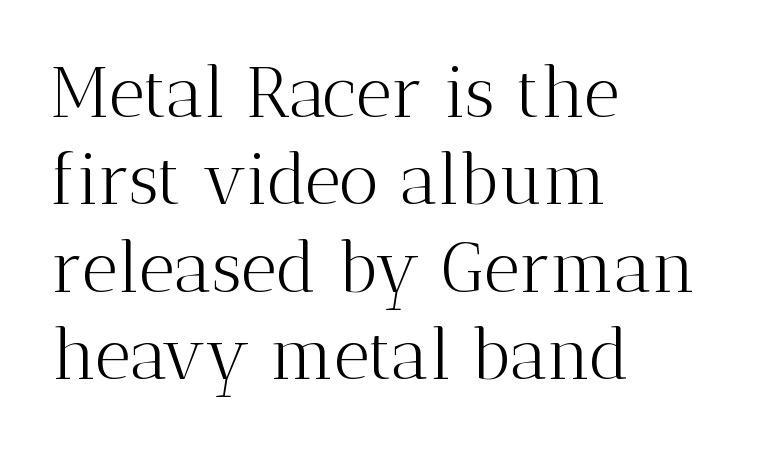
{"serif": "yes", "italic": "no", "bold": "no", "weight": "light", "width": "normal", "stroke_contrast": "medium", "x_height": "medium", "monospaced": "no", "underline": "no", "align": "left", "line_spacing": "normal", "line_spacing_ratio": 1.25, "letter_spacing": "normal", "letter_spacing_em": 0.0, "glyph_px": 70}
